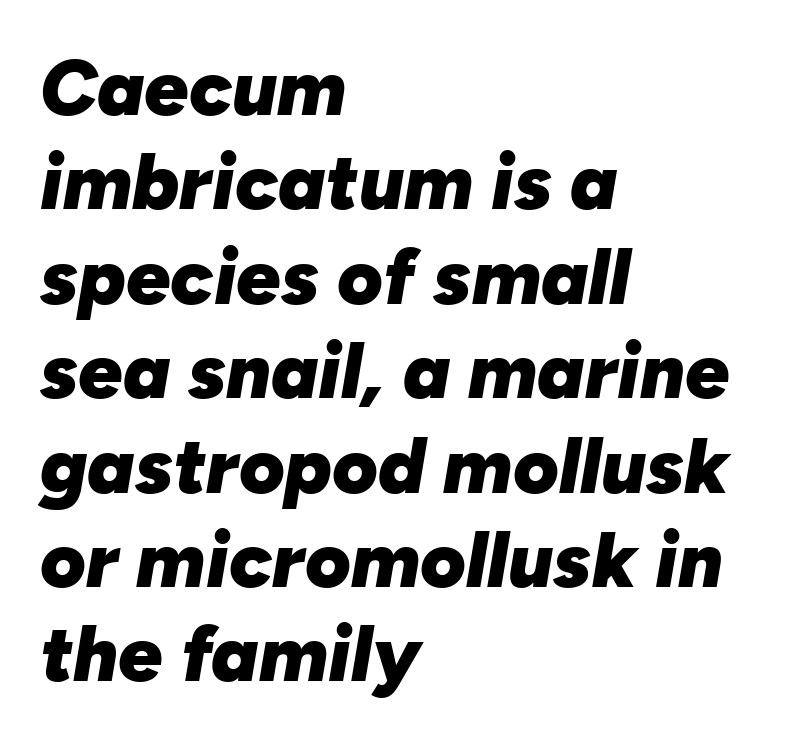
A full-strength bold gives these letters their thick strokes. Nobody drew a line under any word here. An italicized treatment has been applied to the whole sample. Do the characters align in a grid? No, the font is proportional.
